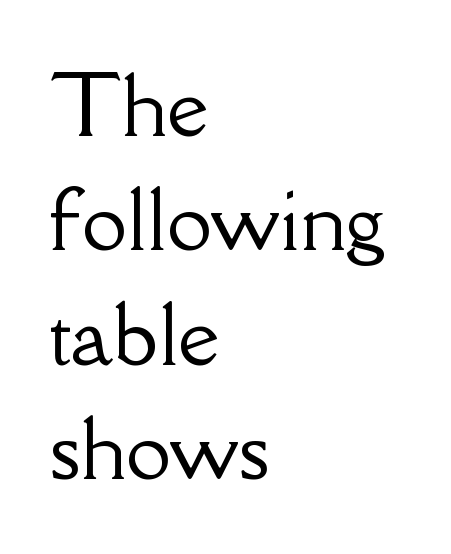
Q: Is the text italic (slanted)? A: No, it is upright.
Q: Is the typeface a serif or a sans-serif typeface? A: Serif.
Q: Is the text underlined? A: No.
Q: How is the paragraph aligned? A: Left-aligned.
Q: Is the spacing between letters normal or unusually wide? A: Normal.
Q: Is the spacing between lines tight, normal or loose? A: Normal.
Q: Width (condensed, normal, or wide)? A: Normal.
Q: Stroke contrast? A: Low.
Q: x-height? A: Small.
Q: Monospaced? A: No.
